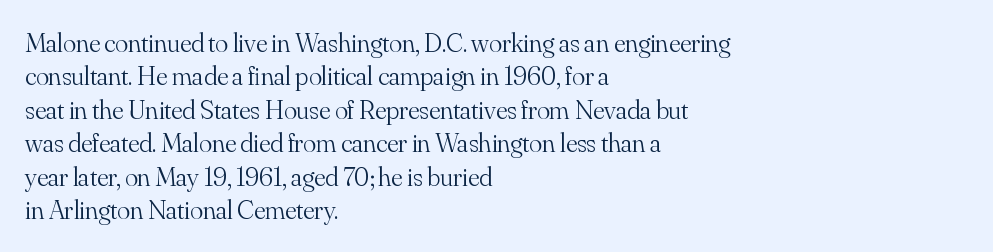
{"italic": "no", "bold": "no", "underline": "no", "align": "left", "line_spacing_ratio": 1.24, "letter_spacing": "normal", "letter_spacing_em": 0.0, "glyph_px": 27}
